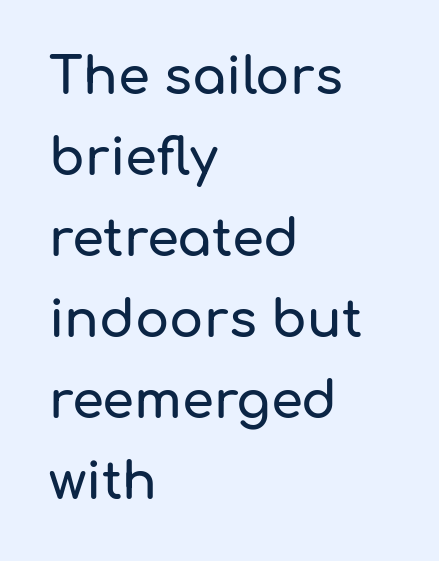
Q: Is the text italic (slanted)? A: No, it is upright.
Q: Is the typeface a serif or a sans-serif typeface? A: Sans-serif.
Q: Is the text underlined? A: No.
Q: How is the paragraph aligned? A: Left-aligned.
Q: Is the spacing between letters normal or unusually wide? A: Normal.
Q: Is the spacing between lines tight, normal or loose? A: Normal.
Q: Width (condensed, normal, or wide)? A: Normal.
Q: Stroke contrast? A: Low.
Q: x-height? A: Medium.
Q: Monospaced? A: No.
